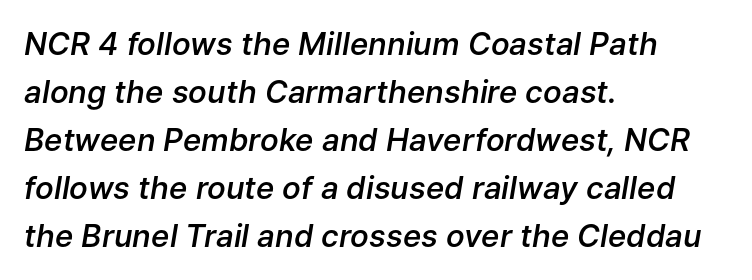
The image shows 31 px semibold type, italic (leaning right); set left-aligned, normal line spacing (1.55x), normal letter spacing, not underlined; low stroke contrast and a medium x-height.
